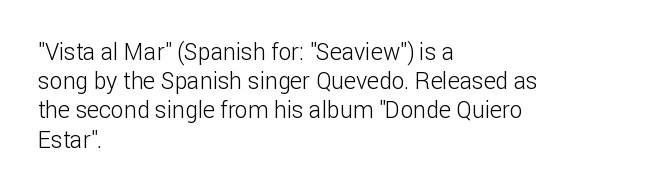
Q: Is the text bold? A: No.
Q: Is the text italic (slanted)? A: No, it is upright.
Q: Is the text underlined? A: No.
Q: How is the paragraph aligned? A: Left-aligned.
Q: Is the spacing between letters normal or unusually wide? A: Normal.
Q: Is the spacing between lines tight, normal or loose? A: Normal.
